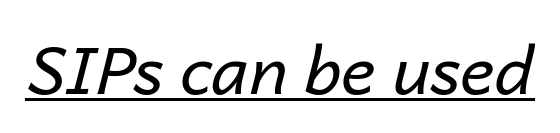
The image shows 66 px regular-weight type, italic (leaning right); set normal letter spacing, underlined; low stroke contrast and a medium x-height.
